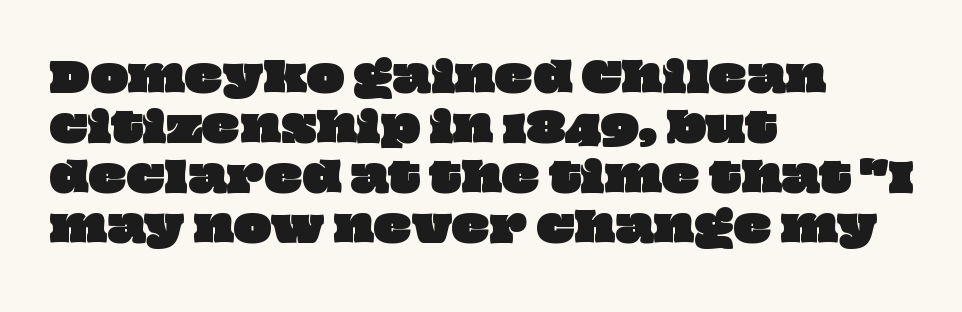
Looks like regular typesetting: each glyph gets only the width it needs. The rendering anchors every line to the left-hand side. The rows are spaced the way most documents space them. The gaps between neighbouring characters are ordinary and unremarkable. The specimen omits any rule beneath the text block's lines.
